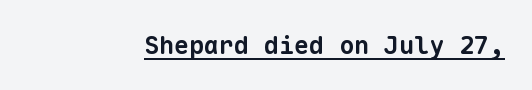
Q: Is the text bold? A: Yes.
Q: Is the text underlined? A: Yes.
Q: Is the spacing between letters normal or unusually wide? A: Normal.
